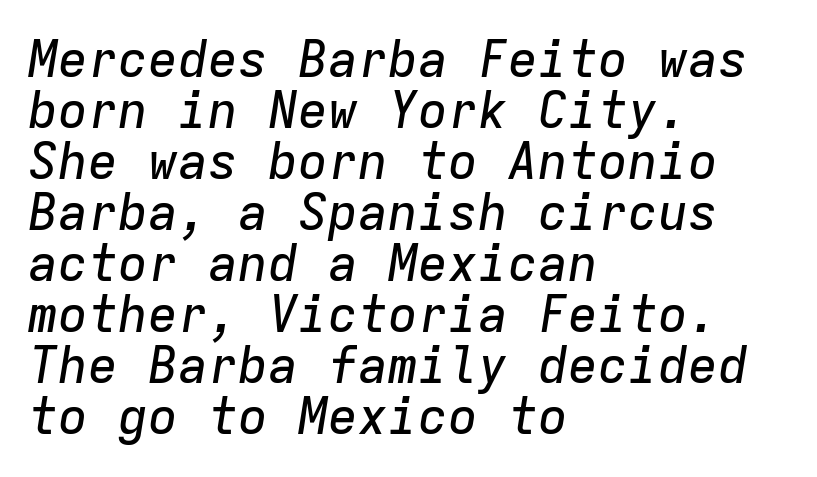
{"italic": "yes", "lean": "right", "slant_degrees": 9, "width": "normal", "stroke_contrast": "low", "x_height": "medium", "monospaced": "yes", "underline": "no", "align": "left", "line_spacing": "tight", "line_spacing_ratio": 1.02, "letter_spacing": "normal", "letter_spacing_em": 0.0, "glyph_px": 50}
